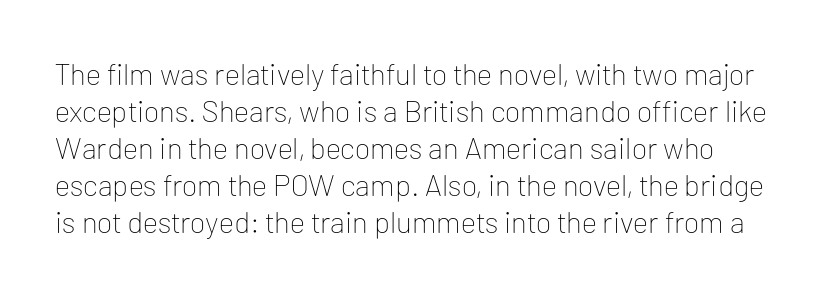
Q: Is the text bold? A: No.
Q: Is the text italic (slanted)? A: No, it is upright.
Q: Is the typeface a serif or a sans-serif typeface? A: Sans-serif.
Q: Is the text underlined? A: No.
Q: Is the spacing between letters normal or unusually wide? A: Normal.
Q: Width (condensed, normal, or wide)? A: Normal.
Q: Stroke contrast? A: Low.
Q: x-height? A: Medium.
Q: Monospaced? A: No.
